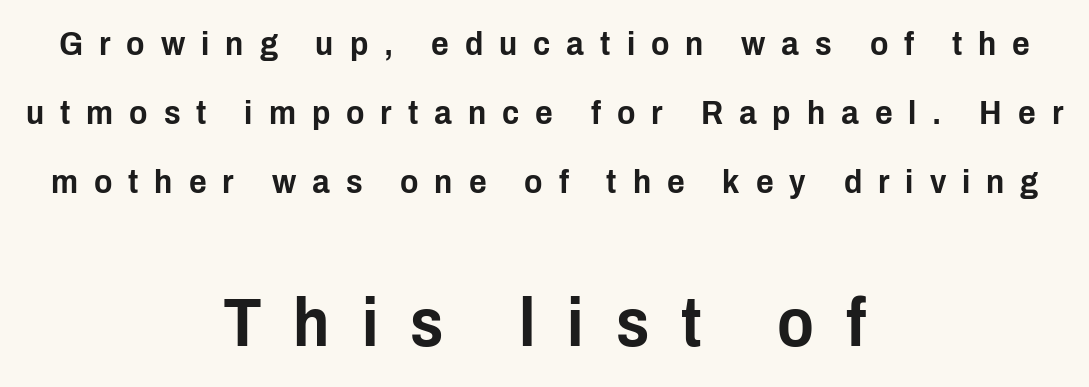
The font family rendered here belongs to the sans-serif group. You could fit nearly another row in the gap between these rows. Compare the two chunks: the lower has the greater cap height. This rendering widens character spacing well past its baseline value. Nope, not italic — everything's standing straight. Descender tails drop into unmarked territory.
